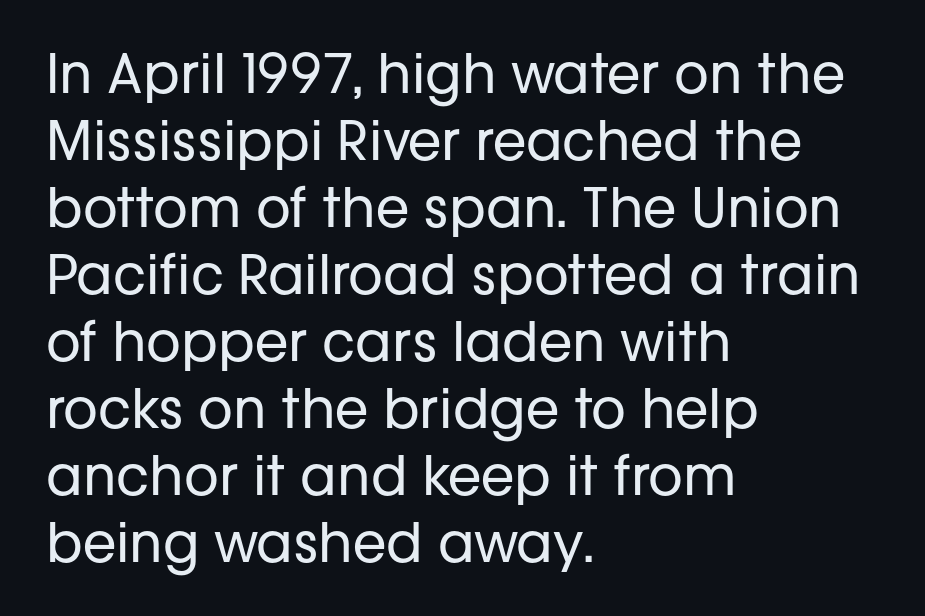
Q: Is the text bold? A: No.
Q: Is the text italic (slanted)? A: No, it is upright.
Q: Is the typeface a serif or a sans-serif typeface? A: Sans-serif.
Q: Is the text underlined? A: No.
Q: How is the paragraph aligned? A: Left-aligned.
Q: Is the spacing between letters normal or unusually wide? A: Normal.
Q: Width (condensed, normal, or wide)? A: Normal.
Q: Stroke contrast? A: Low.
Q: x-height? A: Medium.
Q: Monospaced? A: No.
